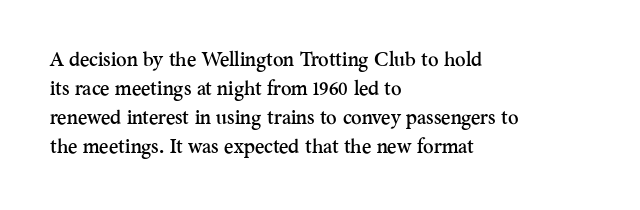
{"italic": "no", "underline": "no", "align": "left", "line_spacing": "normal", "line_spacing_ratio": 1.45, "letter_spacing": "normal", "letter_spacing_em": 0.0, "glyph_px": 20}
